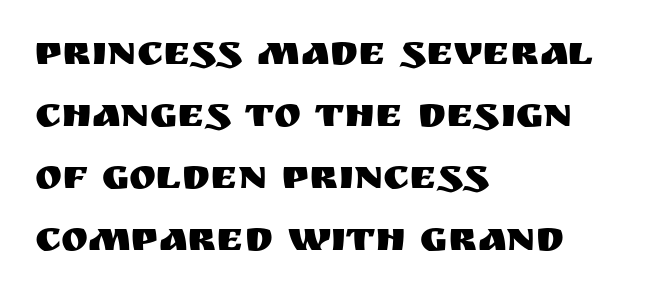
The image shows 41 px sans-serif type, upright; set left-aligned, normal line spacing (1.51x), normal letter spacing, not underlined; medium stroke contrast and a large x-height.
